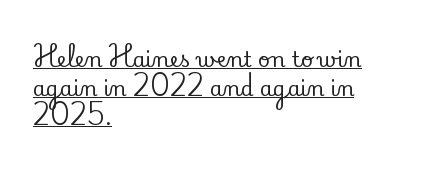
{"italic": "no", "underline": "yes", "align": "left", "line_spacing": "normal", "line_spacing_ratio": 1.37, "letter_spacing": "normal", "letter_spacing_em": 0.0, "glyph_px": 21}
